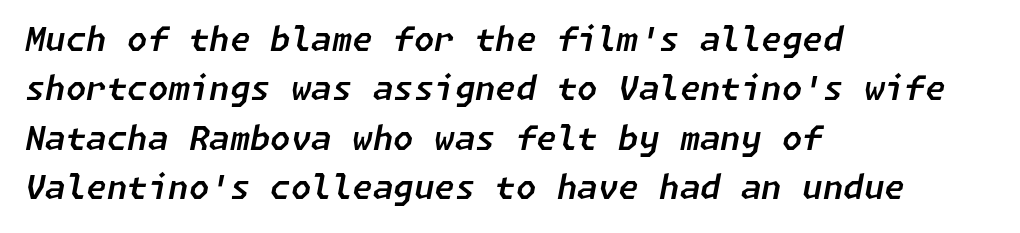
{"italic": "yes", "lean": "right", "slant_degrees": 11, "width": "normal", "stroke_contrast": "low", "x_height": "medium", "underline": "no", "align": "left", "line_spacing": "normal", "line_spacing_ratio": 1.5, "letter_spacing": "normal", "letter_spacing_em": 0.0, "glyph_px": 33}
